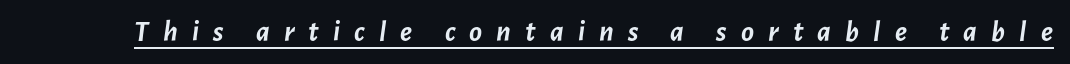
Q: Is the text bold? A: Yes.
Q: Is the text italic (slanted)? A: Yes, it leans right by about 7 degrees.
Q: Is the text underlined? A: Yes.
Q: Is the spacing between letters normal or unusually wide? A: Unusually wide.
Q: Width (condensed, normal, or wide)? A: Normal.
Q: Stroke contrast? A: Low.
Q: x-height? A: Medium.
Q: Monospaced? A: No.
